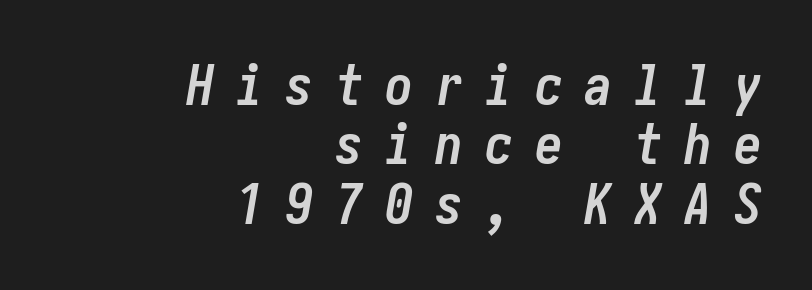
Q: Is the text bold? A: Yes.
Q: Is the text italic (slanted)? A: Yes, it leans right by about 10 degrees.
Q: Is the text underlined? A: No.
Q: How is the paragraph aligned? A: Right-aligned.
Q: Is the spacing between letters normal or unusually wide? A: Unusually wide.
Q: Is the spacing between lines tight, normal or loose? A: Tight.
Q: Width (condensed, normal, or wide)? A: Condensed.
Q: Stroke contrast? A: Low.
Q: x-height? A: Medium.
